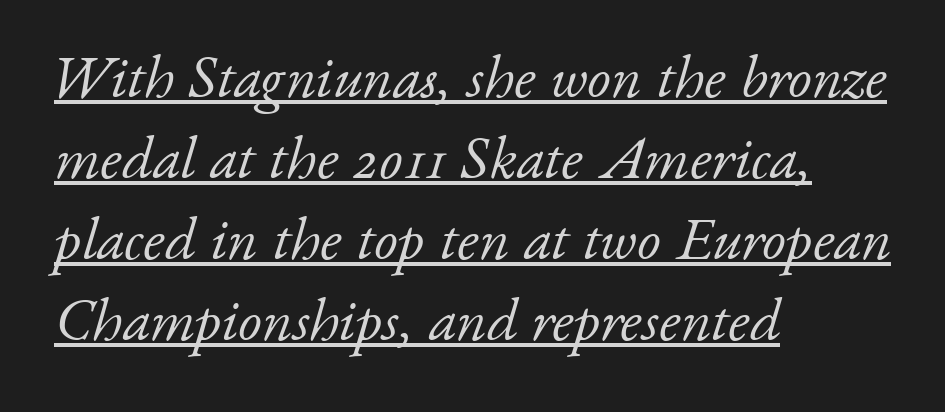
Q: Is the text bold? A: No.
Q: Is the text italic (slanted)? A: Yes, it leans right by about 17 degrees.
Q: Is the typeface a serif or a sans-serif typeface? A: Serif.
Q: Is the text underlined? A: Yes.
Q: How is the paragraph aligned? A: Left-aligned.
Q: Is the spacing between letters normal or unusually wide? A: Normal.
Q: Is the spacing between lines tight, normal or loose? A: Normal.
Q: Width (condensed, normal, or wide)? A: Normal.
Q: Stroke contrast? A: Low.
Q: x-height? A: Small.
Q: Monospaced? A: No.
